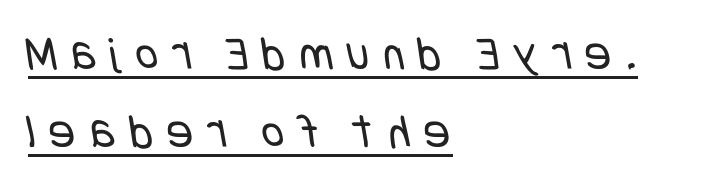
{"serif": "no", "bold": "no", "weight": "regular", "width": "condensed", "stroke_contrast": "low", "x_height": "large", "underline": "yes", "align": "left", "line_spacing": "normal", "line_spacing_ratio": 1.6, "letter_spacing": "wide", "letter_spacing_em": 0.29, "glyph_px": 49}
